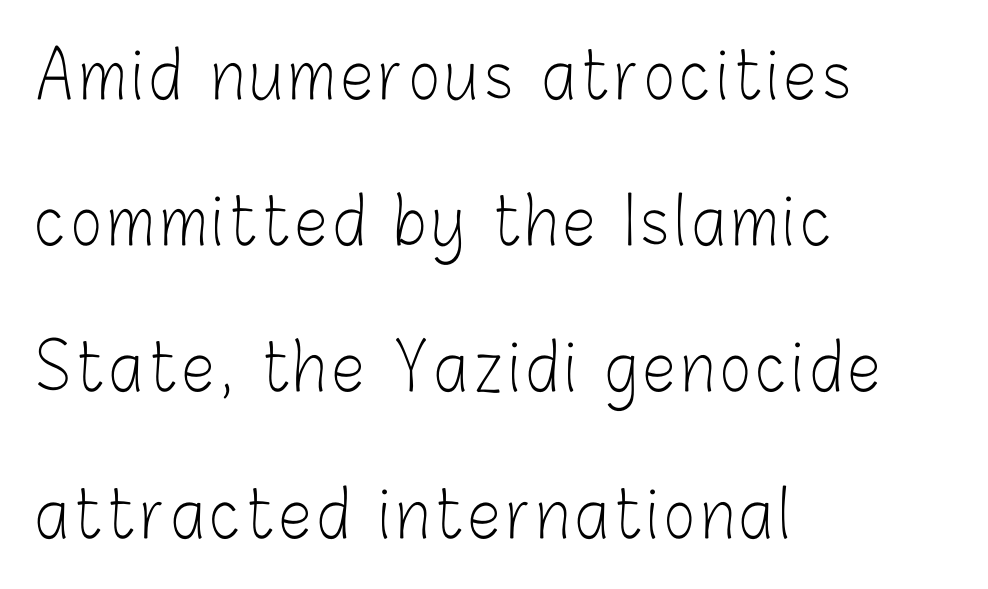
Q: Is the text bold? A: No.
Q: Is the text italic (slanted)? A: No, it is upright.
Q: Is the typeface a serif or a sans-serif typeface? A: Sans-serif.
Q: Is the text underlined? A: No.
Q: How is the paragraph aligned? A: Left-aligned.
Q: Is the spacing between lines tight, normal or loose? A: Loose.
Q: Width (condensed, normal, or wide)? A: Condensed.
Q: Stroke contrast? A: Low.
Q: x-height? A: Medium.
Q: Monospaced? A: No.
